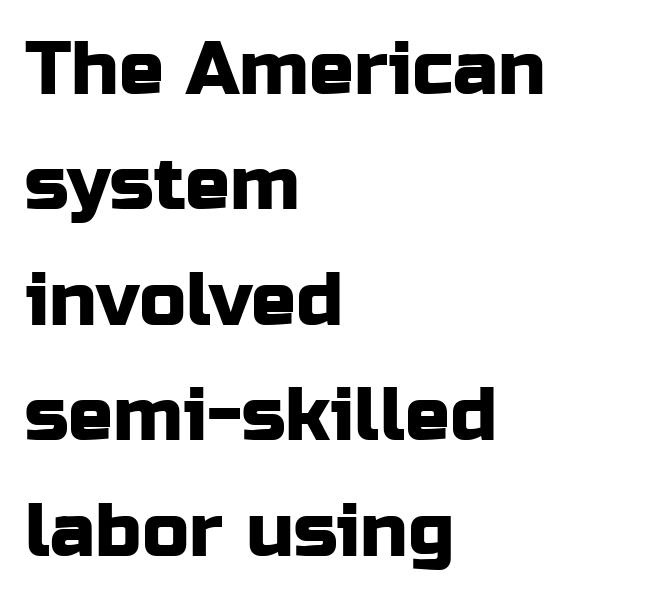
Q: Is the text italic (slanted)? A: No, it is upright.
Q: Is the typeface a serif or a sans-serif typeface? A: Sans-serif.
Q: Is the text underlined? A: No.
Q: How is the paragraph aligned? A: Left-aligned.
Q: Is the spacing between letters normal or unusually wide? A: Normal.
Q: Is the spacing between lines tight, normal or loose? A: Normal.
Q: Width (condensed, normal, or wide)? A: Normal.
Q: Stroke contrast? A: Low.
Q: x-height? A: Medium.
Q: Monospaced? A: No.
